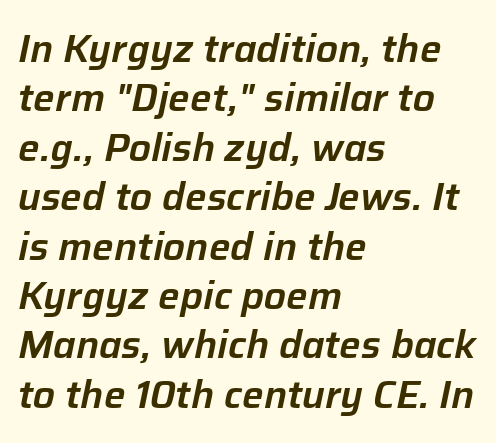
The image shows 38 px text type, italic (leaning right); set left-aligned, normal line spacing (1.3x), normal letter spacing, not underlined; low stroke contrast and a medium x-height.
